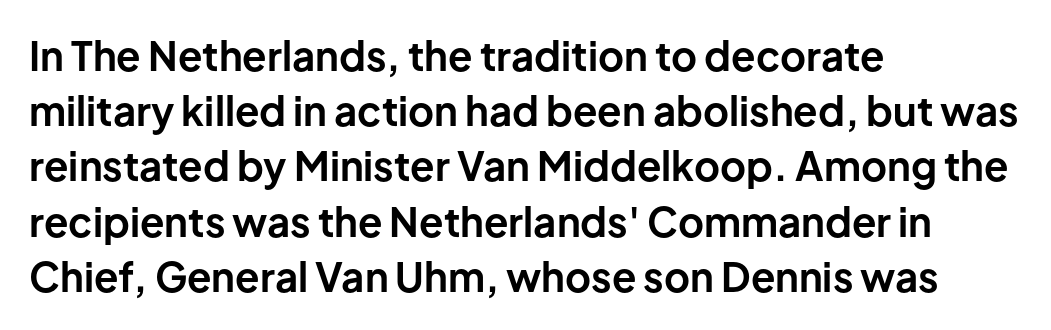
What weight is shown? A full bold with thick strokes. Type style note: lacks serifs. Short note: letters normally spaced. The specimen reads as upright at a glance. In terms of leading, this rendering sits right in the middle. Casual observation: everything's shoved over to the left.
